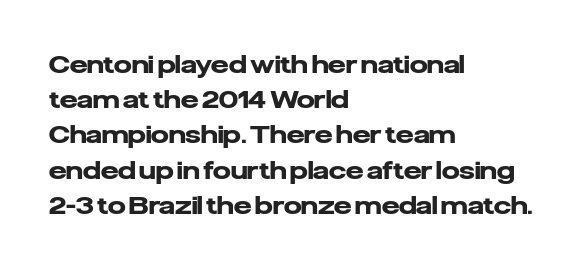
Q: Is the text bold? A: Yes.
Q: Is the text italic (slanted)? A: No, it is upright.
Q: Is the text underlined? A: No.
Q: How is the paragraph aligned? A: Left-aligned.
Q: Is the spacing between letters normal or unusually wide? A: Normal.
Q: Is the spacing between lines tight, normal or loose? A: Normal.
